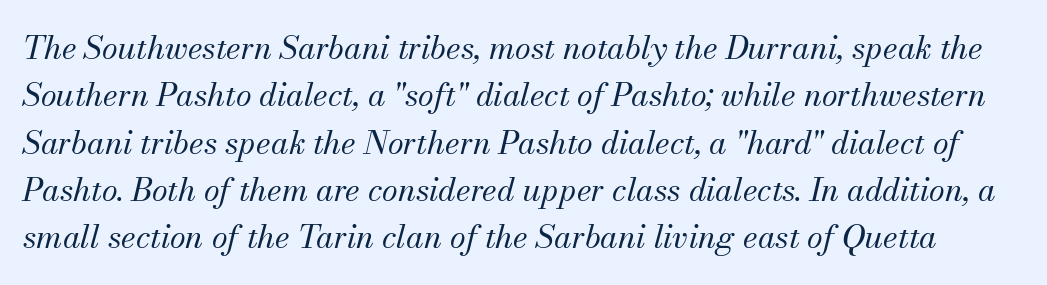
Here the designer chose a conventional face with non-uniform glyph widths. A light-to-regular cut is what we see here. What stands out about the letter spacing? Nothing — it is the standard amount. Small tapered or slab feet sit at the stroke ends, so this counts as serif.
